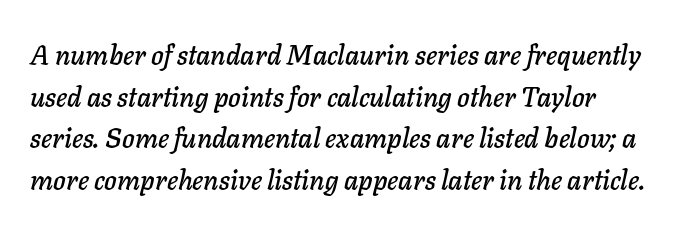
Q: Is the text italic (slanted)? A: Yes, it leans right by about 11 degrees.
Q: Is the text underlined? A: No.
Q: Is the spacing between letters normal or unusually wide? A: Normal.
Q: Is the spacing between lines tight, normal or loose? A: Normal.
